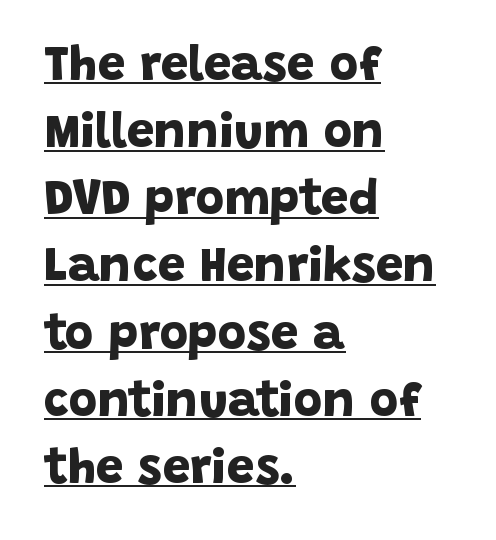
Q: Is the text bold? A: Yes.
Q: Is the typeface a serif or a sans-serif typeface? A: Sans-serif.
Q: Is the text underlined? A: Yes.
Q: How is the paragraph aligned? A: Left-aligned.
Q: Is the spacing between letters normal or unusually wide? A: Normal.
Q: Is the spacing between lines tight, normal or loose? A: Normal.
Q: Width (condensed, normal, or wide)? A: Normal.
Q: Stroke contrast? A: Low.
Q: x-height? A: Large.
Q: Monospaced? A: No.
